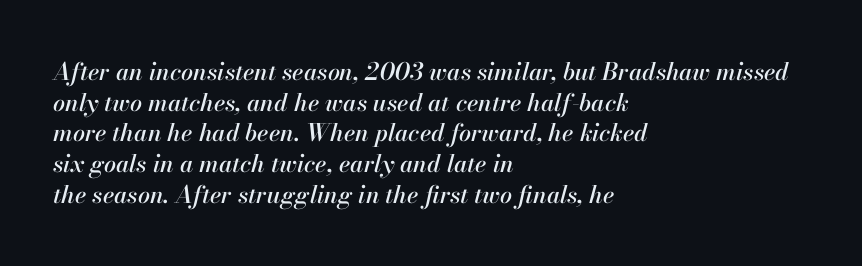
Q: Is the text italic (slanted)? A: Yes, it leans right by about 13 degrees.
Q: Is the text underlined? A: No.
Q: How is the paragraph aligned? A: Left-aligned.
Q: Is the spacing between letters normal or unusually wide? A: Normal.
Q: Is the spacing between lines tight, normal or loose? A: Normal.
